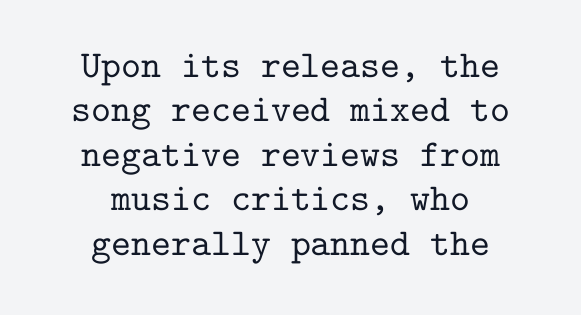
{"serif": "yes", "italic": "no", "width": "normal", "stroke_contrast": "low", "x_height": "medium", "monospaced": "yes", "underline": "no", "align": "center", "line_spacing_ratio": 1.17, "letter_spacing": "normal", "letter_spacing_em": 0.0, "glyph_px": 38}
